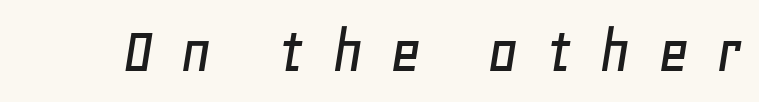
{"italic": "yes", "lean": "right", "slant_degrees": 11, "width": "normal", "stroke_contrast": "low", "x_height": "large", "monospaced": "no", "underline": "no", "letter_spacing": "wide", "letter_spacing_em": 0.38, "glyph_px": 68}
